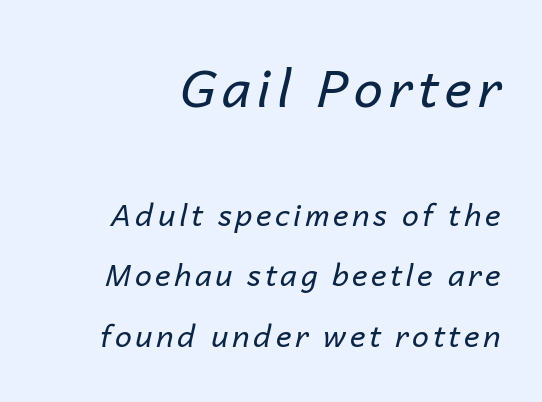
The image shows 52 px regular-weight type, italic (leaning right); set loose line spacing (2.01x), not underlined; the first (top) block is 1.73x larger; low stroke contrast and a medium x-height.
